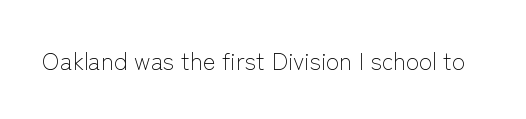
The image shows 24 px text type, upright; set normal letter spacing, not underlined.
